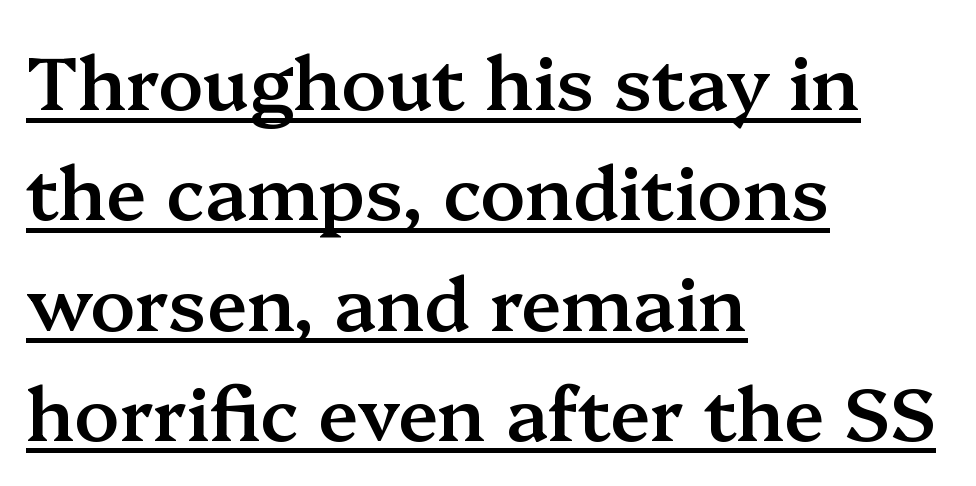
What stands out about the letter spacing? Nothing — it is the standard amount. Notice how the passage keeps a crisp vertical edge on the left only. Observe the serifs anchoring each vertical stroke in this sample. Does the weight exceed regular? Yes, but only to semibold.
